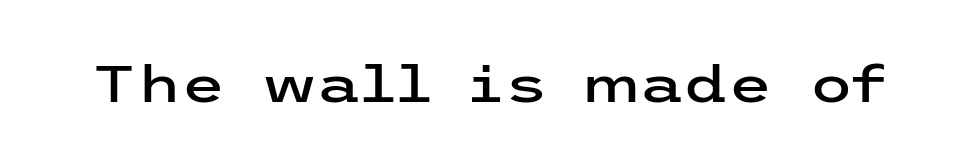
{"serif": "no", "italic": "no", "width": "wide", "stroke_contrast": "low", "x_height": "medium", "underline": "no", "letter_spacing": "normal", "letter_spacing_em": 0.0, "glyph_px": 51}
